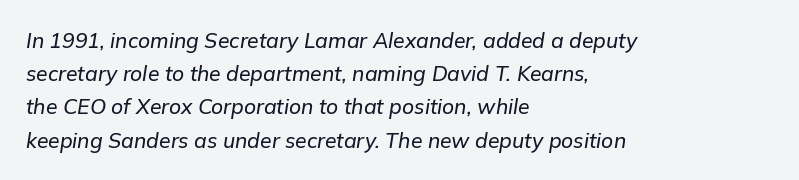
{"italic": "yes", "lean": "right", "slant_degrees": 9, "underline": "no", "align": "left", "line_spacing": "normal", "line_spacing_ratio": 1.58, "letter_spacing": "normal", "letter_spacing_em": 0.0, "glyph_px": 21}
